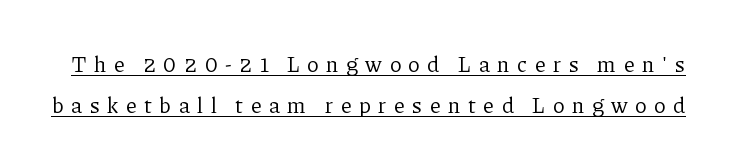
{"italic": "no", "bold": "no", "underline": "yes", "line_spacing_ratio": 1.87, "letter_spacing": "wide", "letter_spacing_em": 0.34, "glyph_px": 22}
